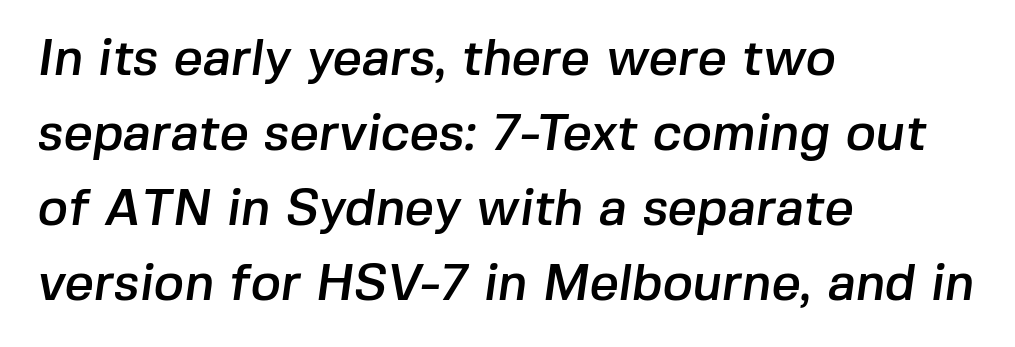
{"serif": "no", "width": "normal", "stroke_contrast": "low", "x_height": "medium", "monospaced": "no", "underline": "no", "align": "left", "line_spacing": "normal", "line_spacing_ratio": 1.47, "letter_spacing": "normal", "letter_spacing_em": 0.0, "glyph_px": 51}
